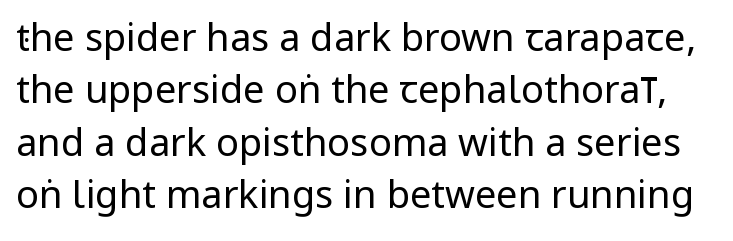
{"serif": "no", "italic": "no", "bold": "no", "weight": "regular", "width": "condensed", "stroke_contrast": "low", "x_height": "large", "monospaced": "no", "underline": "no", "line_spacing": "normal", "line_spacing_ratio": 1.38, "letter_spacing": "normal", "letter_spacing_em": 0.0, "glyph_px": 38}
